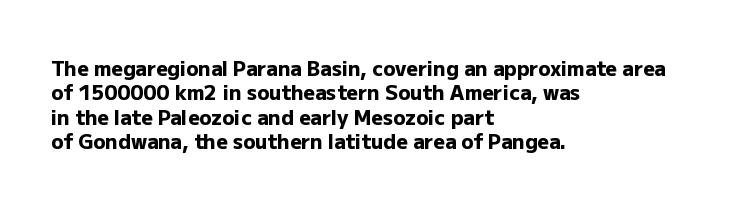
{"italic": "no", "bold": "yes", "underline": "no", "align": "left", "line_spacing_ratio": 1.22, "letter_spacing": "normal", "letter_spacing_em": 0.0, "glyph_px": 20}
